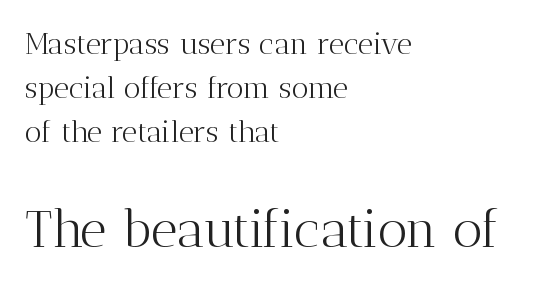
Is the letter spacing exaggerated? No — it looks like the ordinary default. Normally led — the rows are evenly, conventionally spaced. The lower block of text is set noticeably larger than the block above it. Proportional: the letters do not fall into vertical columns.
